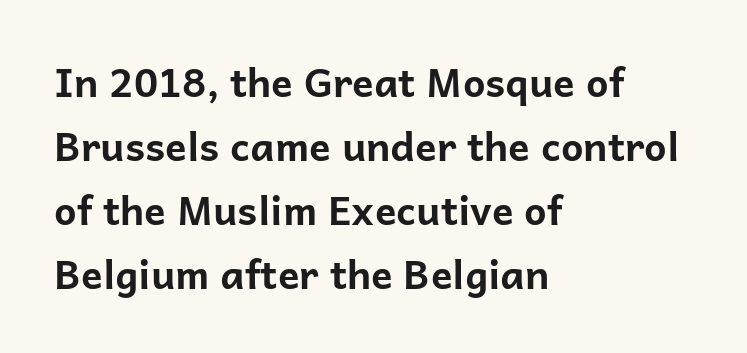
{"serif": "no", "italic": "no", "bold": "yes", "weight": "bold", "width": "normal", "stroke_contrast": "low", "x_height": "medium", "monospaced": "no", "underline": "no", "align": "left", "line_spacing": "normal", "line_spacing_ratio": 1.6, "letter_spacing": "normal", "letter_spacing_em": 0.0, "glyph_px": 40}
